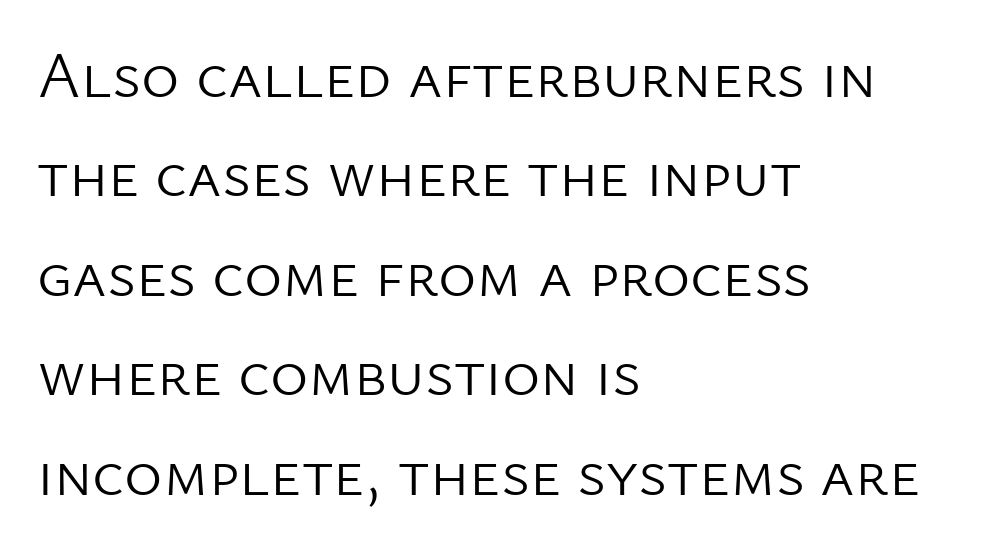
Q: Is the text bold? A: No.
Q: Is the text italic (slanted)? A: No, it is upright.
Q: Is the typeface a serif or a sans-serif typeface? A: Sans-serif.
Q: Is the text underlined? A: No.
Q: How is the paragraph aligned? A: Left-aligned.
Q: Is the spacing between letters normal or unusually wide? A: Normal.
Q: Is the spacing between lines tight, normal or loose? A: Normal.
Q: Width (condensed, normal, or wide)? A: Normal.
Q: Stroke contrast? A: Low.
Q: x-height? A: Medium.
Q: Monospaced? A: No.
